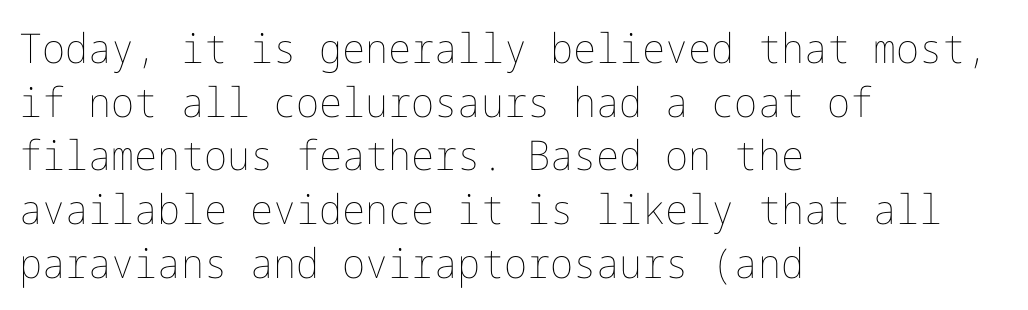
Q: Is the text bold? A: No.
Q: Is the text italic (slanted)? A: No, it is upright.
Q: Is the text underlined? A: No.
Q: How is the paragraph aligned? A: Left-aligned.
Q: Is the spacing between letters normal or unusually wide? A: Normal.
Q: Is the spacing between lines tight, normal or loose? A: Normal.
Q: Width (condensed, normal, or wide)? A: Normal.
Q: Stroke contrast? A: Low.
Q: x-height? A: Medium.
